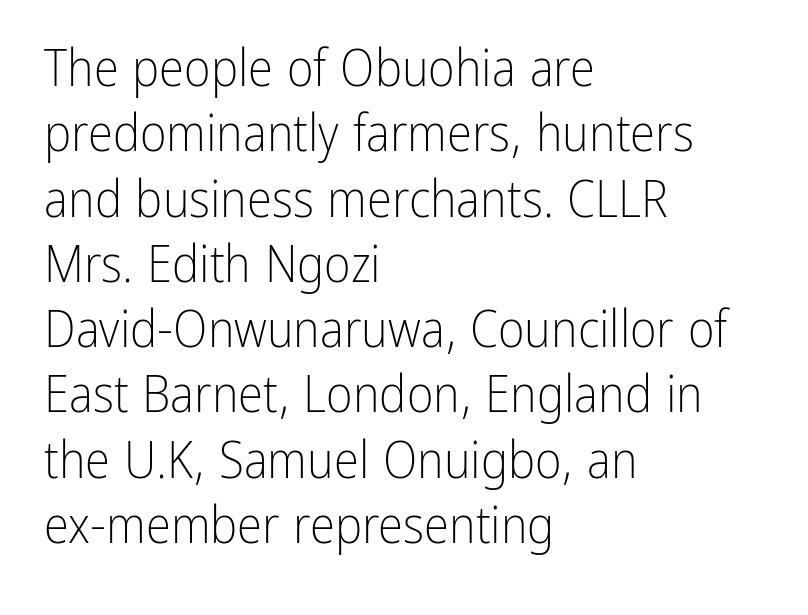
Horizontally, the lines are justified to the leading edge only. These lines are rendered in a variable-pitch font. Nope, not italic — everything's standing straight. Characters follow at the spacing the type designer built in.
